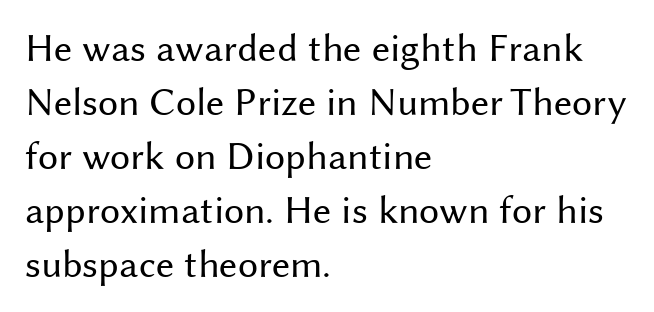
The lettering holds an erect, upright posture throughout. The face looks like a standard text weight, possibly lighter. A sans-serif font was chosen for this passage. Spacing between characters is what you'd get straight out of the box.
